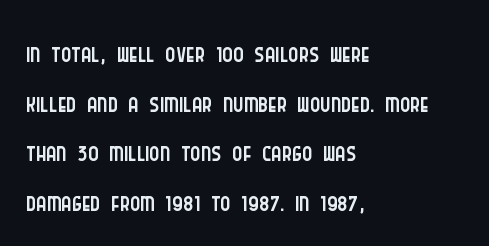
{"serif": "no", "italic": "no", "bold": "no", "weight": "light", "width": "condensed", "stroke_contrast": "low", "x_height": "large", "monospaced": "no", "underline": "no", "align": "left", "line_spacing": "normal", "line_spacing_ratio": 1.27, "letter_spacing": "normal", "letter_spacing_em": 0.0, "glyph_px": 39}
